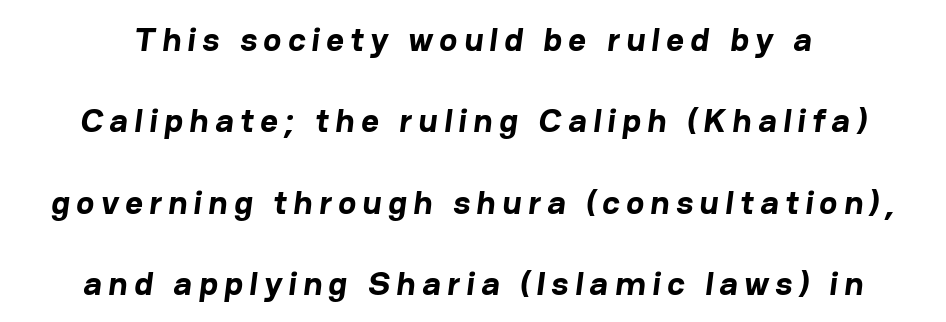
Q: Is the text bold? A: Yes.
Q: Is the typeface a serif or a sans-serif typeface? A: Sans-serif.
Q: Is the text underlined? A: No.
Q: Is the spacing between lines tight, normal or loose? A: Loose.
Q: Width (condensed, normal, or wide)? A: Normal.
Q: Stroke contrast? A: Low.
Q: x-height? A: Medium.
Q: Monospaced? A: No.
